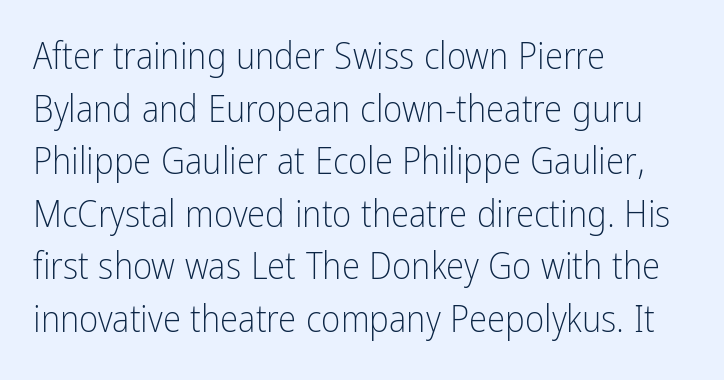
Each line starts at the same left margin while the right side varies. The words here are not underlined. When letters stand straight like this, we call the style roman or upright. You can tell from the bare stems that sans-serif type was used. Bold? No — there's no thickening of the strokes. Default kerning and tracking; the words read as compact shapes.
